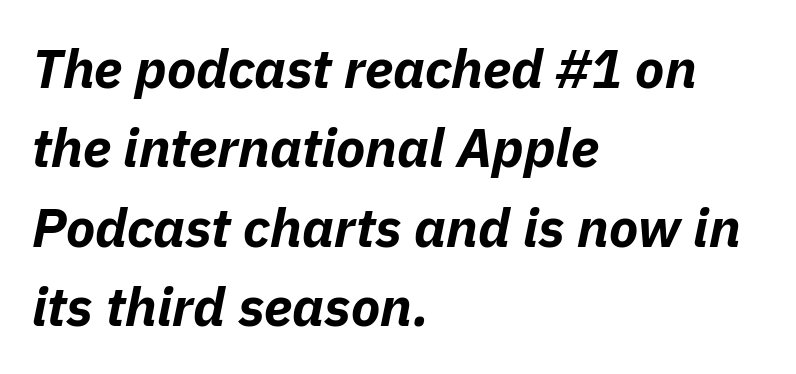
Do the characters align in a grid? No, the font is proportional. Letters rest on an invisible, unmarked baseline. Words appear dense and cohesive because spacing is normal. You'd pick this weight for a headline — it's a proper bold. Is the block centered? No — it sits flush against the left margin. The vertical gap from one line to the next is medium.
